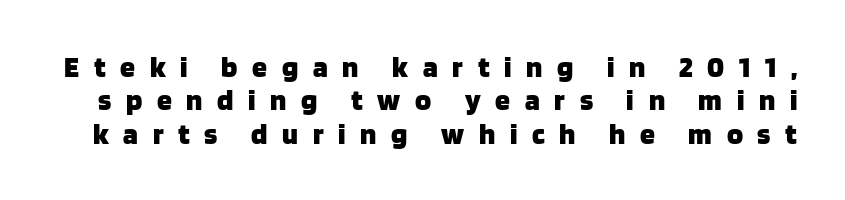
Spacing verdict: proportional, widths tailored to each character. The font's upright variant was chosen for this text. Does the leading feel generous? Not at all — it's pinched. The passage shown is not underscored anywhere.
